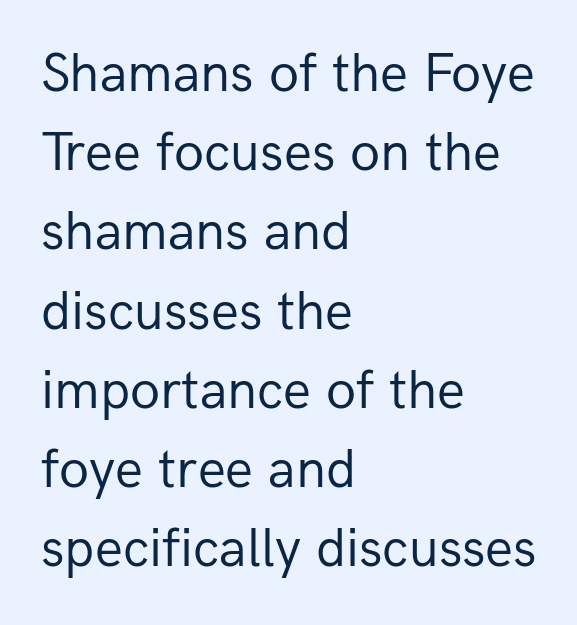
The axis of the letterforms is exactly vertical. Evenly set lines give the paragraph a standard silhouette. In terms of letterspacing, this is plain default setting. Each letter keeps its own natural width here, so spacing adapts to shape. The characters display no serif detailing; their extremities are plain.
